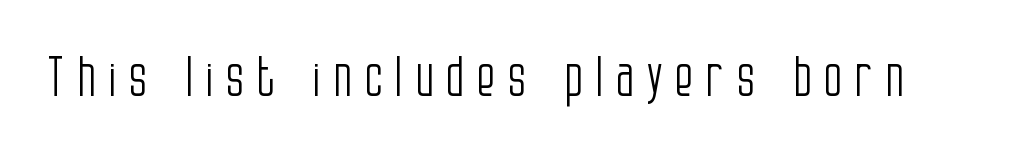
The image shows 55 px light, condensed sans-serif type, upright; set unusually wide letter spacing (+0.22 em), not underlined; low stroke contrast and a large x-height.
